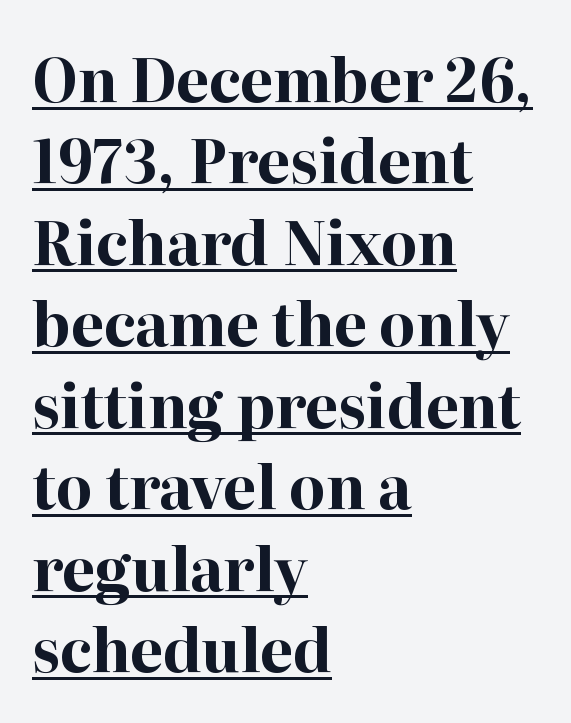
Weight check: bold — yes, fully. If you measured baseline to baseline, you'd find a middling distance. The letters stand upright; this is a roman face. This sample has the flowing, uneven cadence of proportional lettering. Reading down the block, your eye returns to a fixed left position each line.
